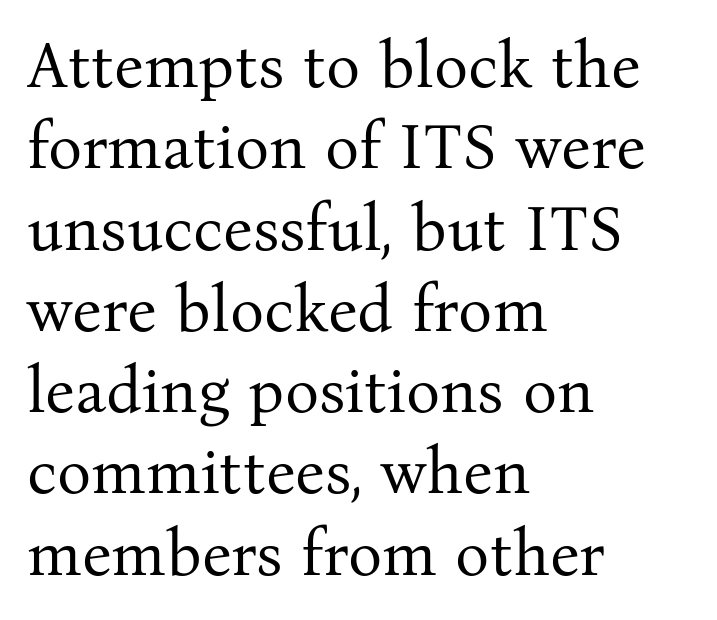
Q: Is the text bold? A: No.
Q: Is the text italic (slanted)? A: No, it is upright.
Q: Is the typeface a serif or a sans-serif typeface? A: Serif.
Q: Is the text underlined? A: No.
Q: How is the paragraph aligned? A: Left-aligned.
Q: Is the spacing between letters normal or unusually wide? A: Normal.
Q: Is the spacing between lines tight, normal or loose? A: Normal.
Q: Width (condensed, normal, or wide)? A: Normal.
Q: Stroke contrast? A: Medium.
Q: x-height? A: Medium.
Q: Monospaced? A: No.
